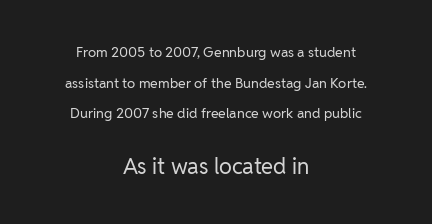
{"italic": "no", "bold": "no", "underline": "no", "align": "center", "line_spacing": "loose", "line_spacing_ratio": 2.18, "letter_spacing": "normal", "letter_spacing_em": 0.0, "larger_block": "second", "size_ratio": 1.57, "glyph_px": 22}
